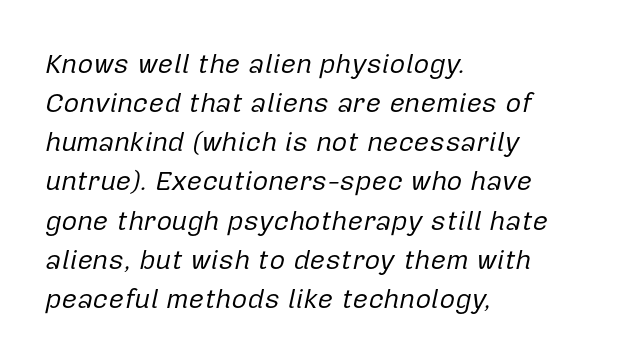
Q: Is the text bold? A: No.
Q: Is the text italic (slanted)? A: Yes, it leans right by about 12 degrees.
Q: Is the text underlined? A: No.
Q: How is the paragraph aligned? A: Left-aligned.
Q: Is the spacing between letters normal or unusually wide? A: Normal.
Q: Is the spacing between lines tight, normal or loose? A: Normal.
